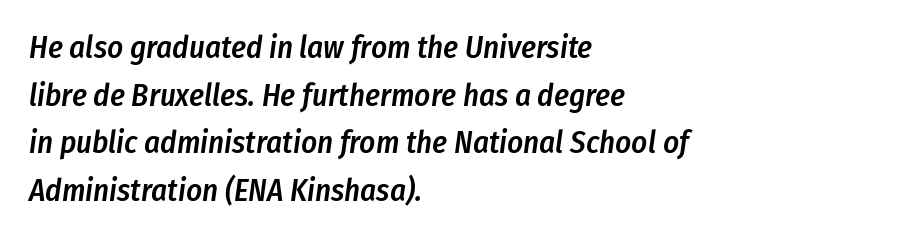
Q: Is the text bold? A: Semi-bold.
Q: Is the text italic (slanted)? A: Yes, it leans right by about 8 degrees.
Q: Is the text underlined? A: No.
Q: How is the paragraph aligned? A: Left-aligned.
Q: Is the spacing between letters normal or unusually wide? A: Normal.
Q: Is the spacing between lines tight, normal or loose? A: Normal.
Q: Width (condensed, normal, or wide)? A: Condensed.
Q: Stroke contrast? A: Low.
Q: x-height? A: Medium.
Q: Monospaced? A: No.
